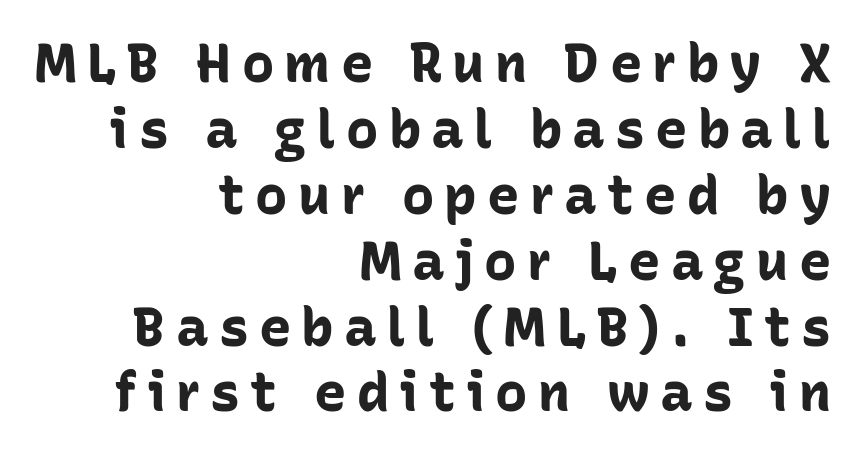
{"serif": "no", "italic": "no", "bold": "yes", "weight": "bold", "width": "normal", "stroke_contrast": "low", "x_height": "medium", "monospaced": "no", "underline": "no", "align": "right", "line_spacing_ratio": 1.22, "glyph_px": 54}
